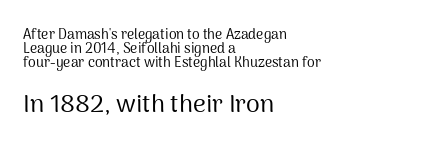
The passage shown is not bold in any degree. The letters in the lower block stand taller than those in the block above. Layout note: lines flush left. Vertical spacing — tight. A roman cut, with each character standing at attention. Descenders are the only things crossing below the line.
